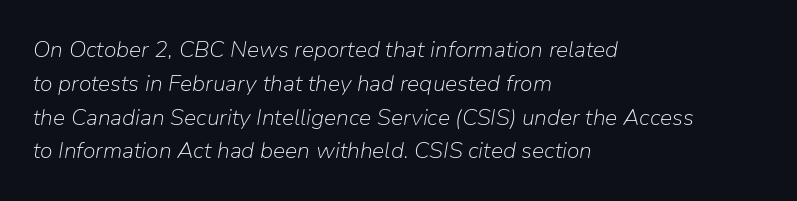
The image shows 23 px text type, italic (leaning right); set left-aligned, normal line spacing (1.47x), normal letter spacing, not underlined.
